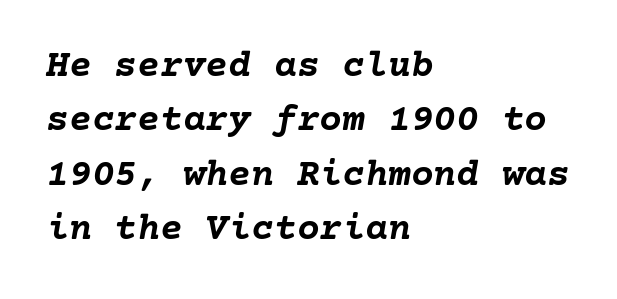
Q: Is the text bold? A: Yes.
Q: Is the text italic (slanted)? A: Yes, it leans right by about 10 degrees.
Q: Is the text underlined? A: No.
Q: How is the paragraph aligned? A: Left-aligned.
Q: Is the spacing between letters normal or unusually wide? A: Normal.
Q: Is the spacing between lines tight, normal or loose? A: Normal.
Q: Width (condensed, normal, or wide)? A: Normal.
Q: Stroke contrast? A: Low.
Q: x-height? A: Medium.
